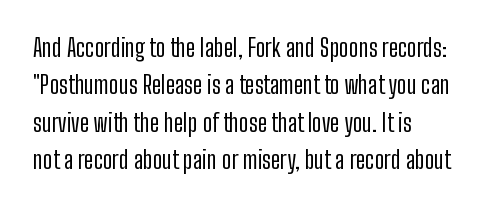
The image shows 24 px text type, upright; set left-aligned, normal line spacing (1.56x), normal letter spacing, not underlined.
